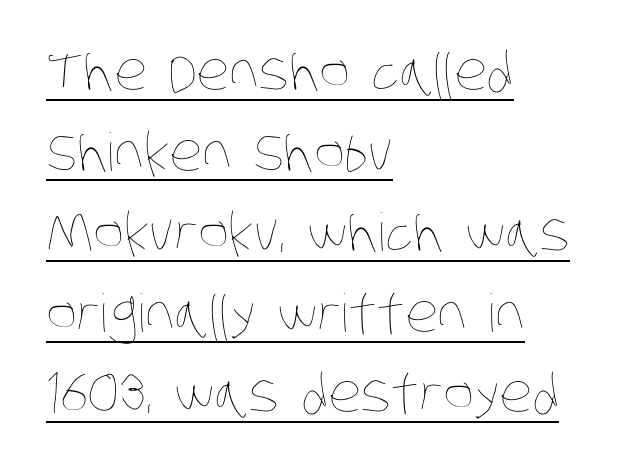
Summary of weight: not heavy and not bold. Left-aligned paragraph, ragged on the right. How would I describe the line gaps? Plain and ordinary. Think of a printed novel: that variable character pitch is what you see here. The tracking reads as untouched default to a designer's eye.
